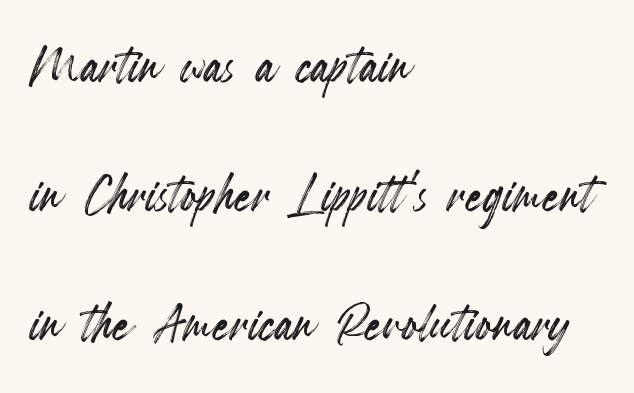
The line-height multiplier appears high, well above default. You could call the tracking neutral — neither tight nor loose. Clear beneath every line of the passage. The passage is arranged the way most books set body copy — flush left.
